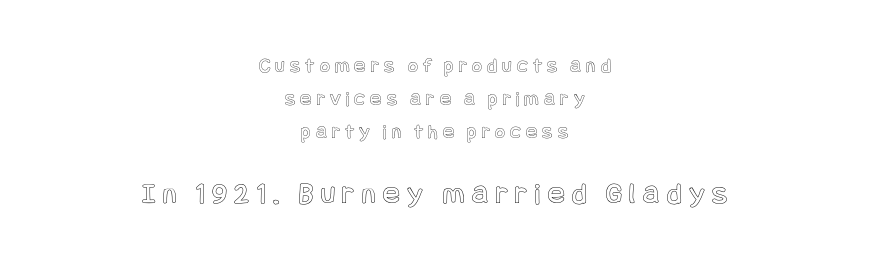
Reading down the block, each line starts at a different indent, mirrored at its end. You get the small type first, then a jump to larger type. Observe the wide spacing: letters keep a clear distance from each other. The area under the type is left untouched. Designer's note — italics off, roman on. Rows of type keep a routine distance in the vertical direction.
